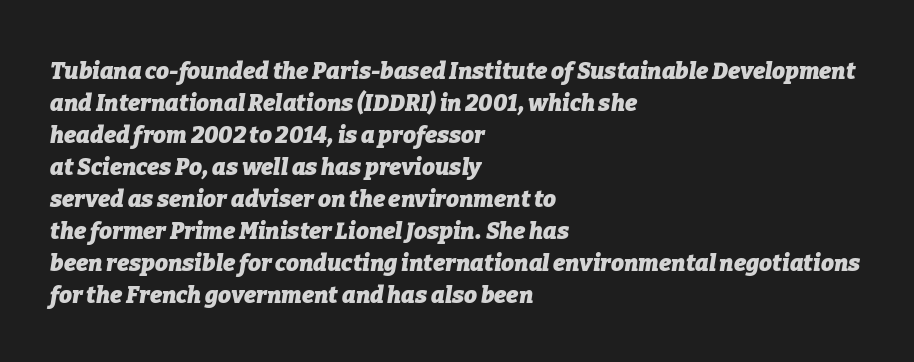
The image shows 23 px bold type, italic (leaning right); set left-aligned, normal line spacing (1.39x), normal letter spacing, not underlined.
